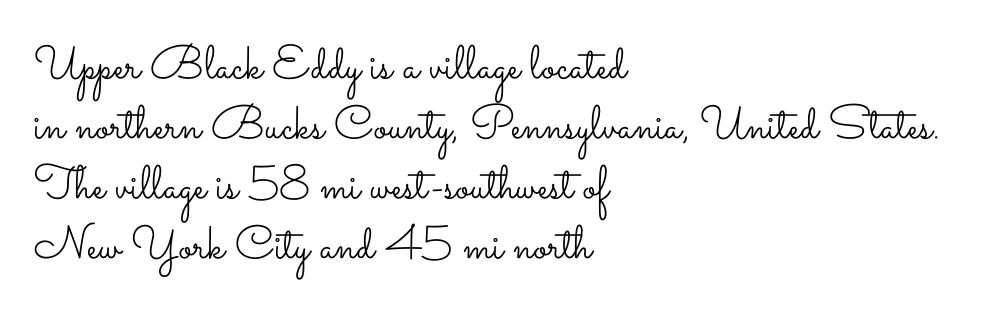
No extra ink here — the face is not bold. This rendering uses left alignment, leaving the right contour irregular. Each letter keeps its own natural width here, so spacing adapts to shape. Here the glyphs are tracked normally, forming tight word shapes.
